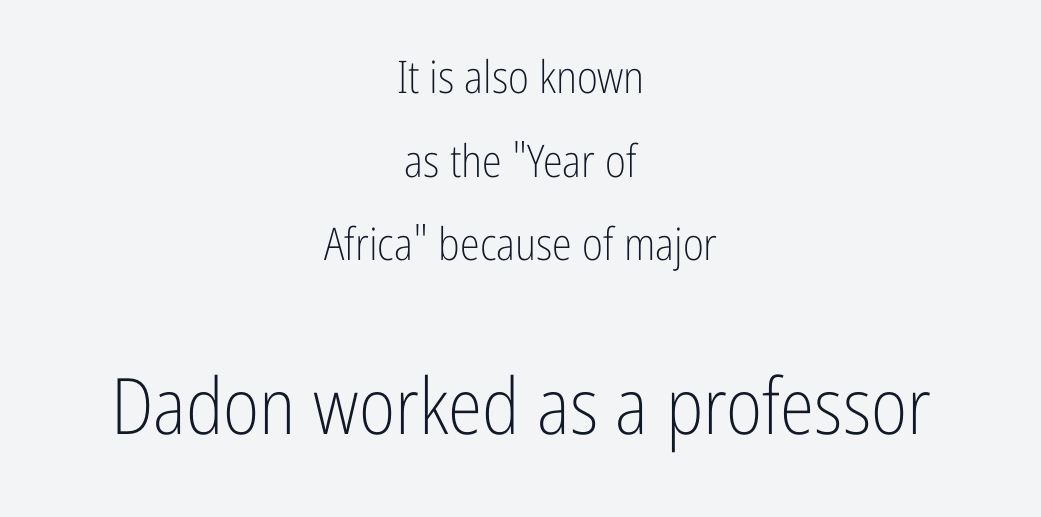
The image shows 78 px light, condensed sans-serif type, upright; set centered, line spacing 1.86x, normal letter spacing, not underlined; the second (bottom) block is 1.73x larger; low stroke contrast and a medium x-height.
